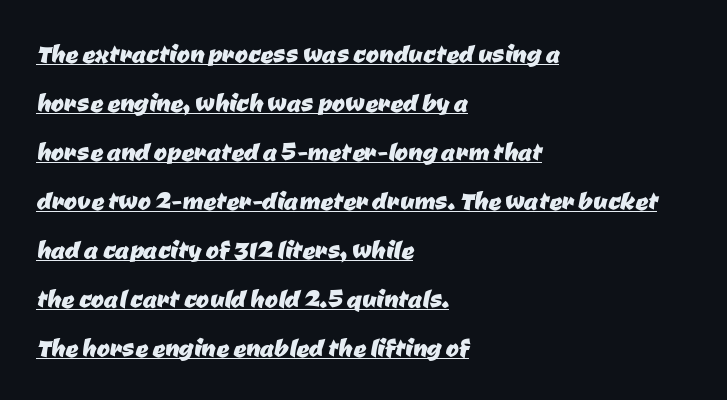
The image shows 32 px sans-serif type; set left-aligned, normal line spacing (1.53x), normal letter spacing, underlined; low stroke contrast and a medium x-height.
